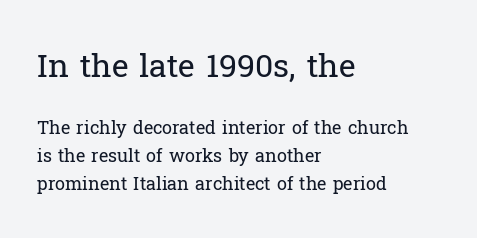
The zone under the glyphs is completely vacant. This is the regular roman posture of the typeface. If you drew a ruler down the left edge, every line would touch it. Bold? No — there's no thickening of the strokes. Character size in the leading block exceeds that of the trailing block. Each letter keeps its own natural width here, so spacing adapts to shape.
